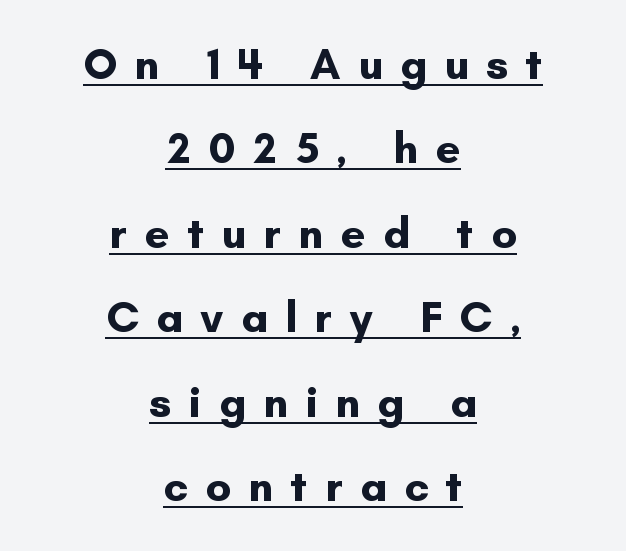
{"serif": "no", "italic": "no", "bold": "yes", "weight": "bold", "width": "normal", "stroke_contrast": "low", "x_height": "small", "monospaced": "no", "underline": "yes", "align": "center", "line_spacing": "loose", "line_spacing_ratio": 1.92, "letter_spacing": "wide", "letter_spacing_em": 0.39, "glyph_px": 44}
